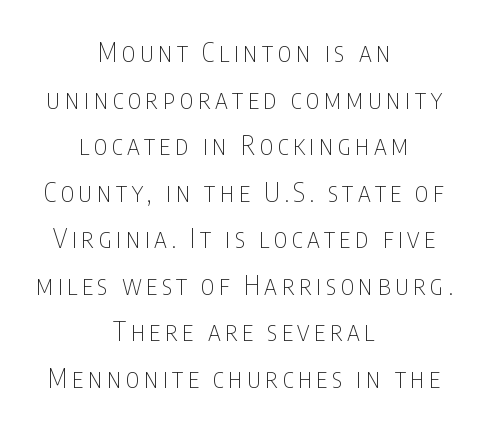
The image shows 26 px text type, upright; set centered, line spacing 1.79x, not underlined.
